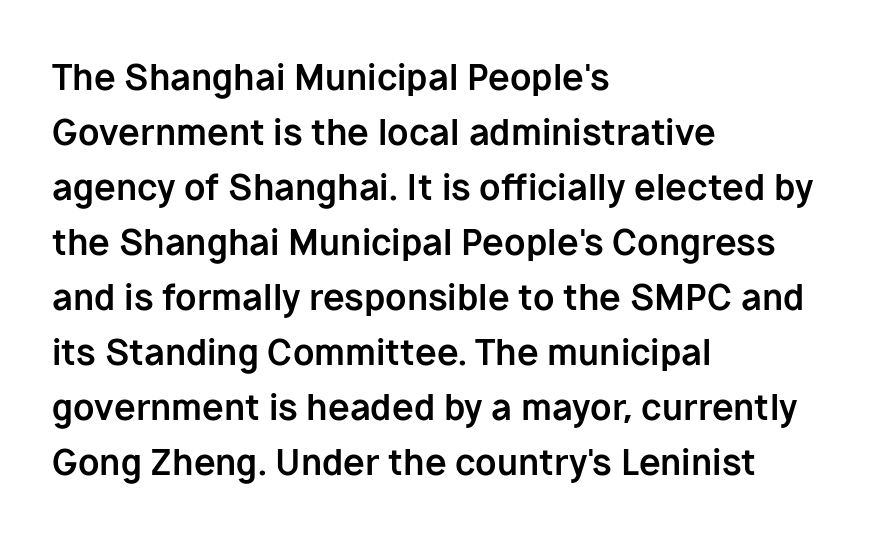
The face used here is a sans, in the tradition of grotesques and geometrics. Ordinary non-slanted type is in use. Character widths vary here, with narrow letters taking less room than wide ones. The strokes are fattened all the way to bold. Regarding leading, the lines here are spaced in the standard way.
